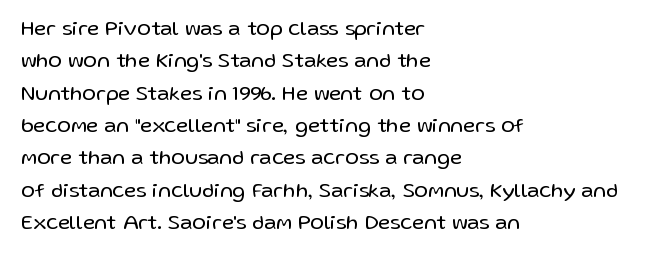
{"italic": "no", "bold": "no", "underline": "no", "align": "left", "line_spacing": "normal", "line_spacing_ratio": 1.54, "letter_spacing": "normal", "letter_spacing_em": 0.0, "glyph_px": 21}
